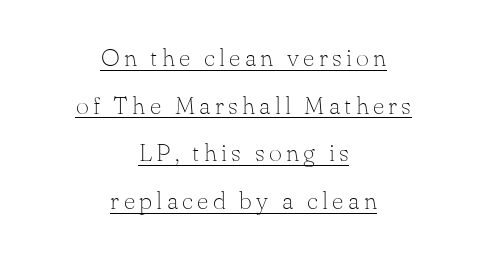
{"italic": "no", "bold": "no", "underline": "yes", "align": "center", "line_spacing": "loose", "line_spacing_ratio": 1.91, "glyph_px": 25}
